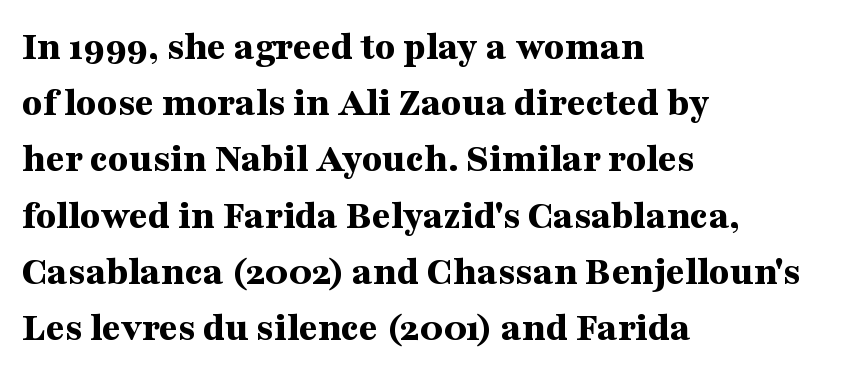
The image shows 41 px bold, wide serif type, upright; set left-aligned, normal line spacing (1.37x), normal letter spacing, not underlined; medium stroke contrast and a medium x-height.
